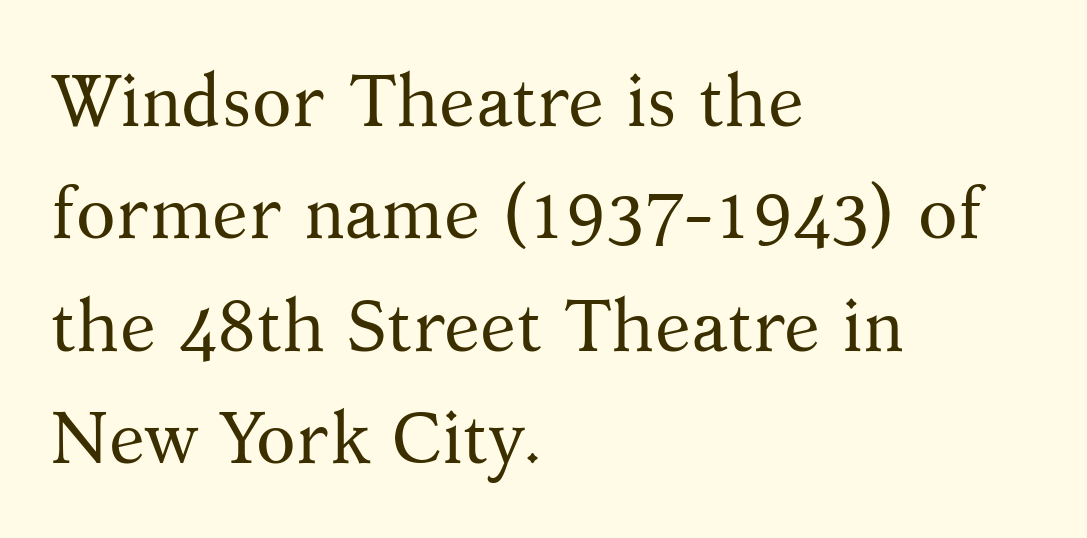
The image shows 73 px regular-weight serif type, upright; set left-aligned, normal line spacing (1.54x), normal letter spacing, not underlined; medium stroke contrast and a medium x-height.
